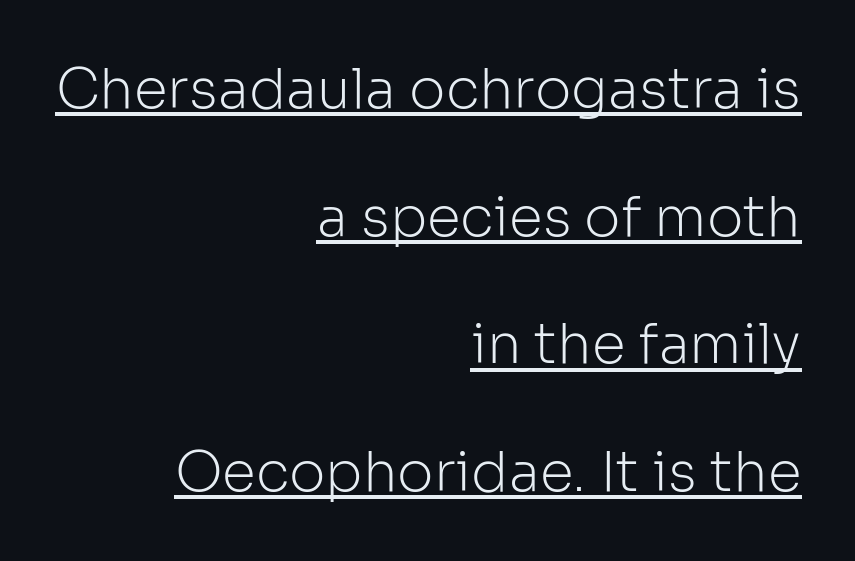
Characters remain perfectly vertical along every line. Line spacing here is loose. The rendered words wear a rule along their underside. The rendering shows plain stroke endings on the letterforms — a sans-serif design.
